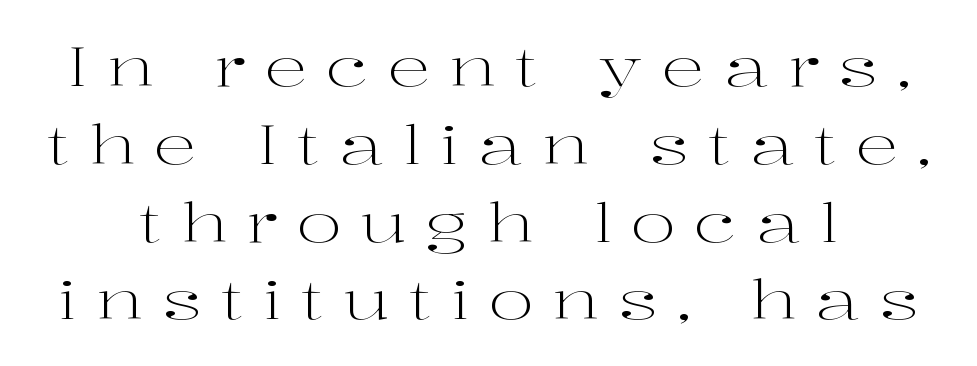
The rendering inserts visible extra space after every character. Do the characters align in a grid? No, the font is proportional. Little horizontal feet cap the strokes, marking this as serif type. Anything drawn beneath the words? Only blank space. Interline gaps are of average width in this sample. In terms of posture, this sample is upright.
